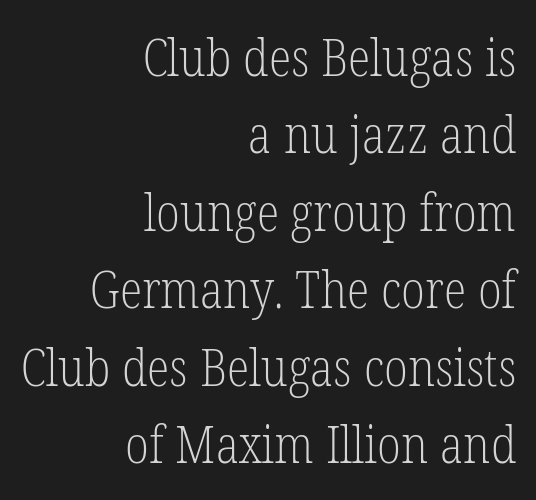
Q: Is the text bold? A: No.
Q: Is the text italic (slanted)? A: No, it is upright.
Q: Is the typeface a serif or a sans-serif typeface? A: Serif.
Q: Is the text underlined? A: No.
Q: How is the paragraph aligned? A: Right-aligned.
Q: Is the spacing between letters normal or unusually wide? A: Normal.
Q: Is the spacing between lines tight, normal or loose? A: Normal.
Q: Width (condensed, normal, or wide)? A: Condensed.
Q: Stroke contrast? A: Low.
Q: x-height? A: Medium.
Q: Monospaced? A: No.
